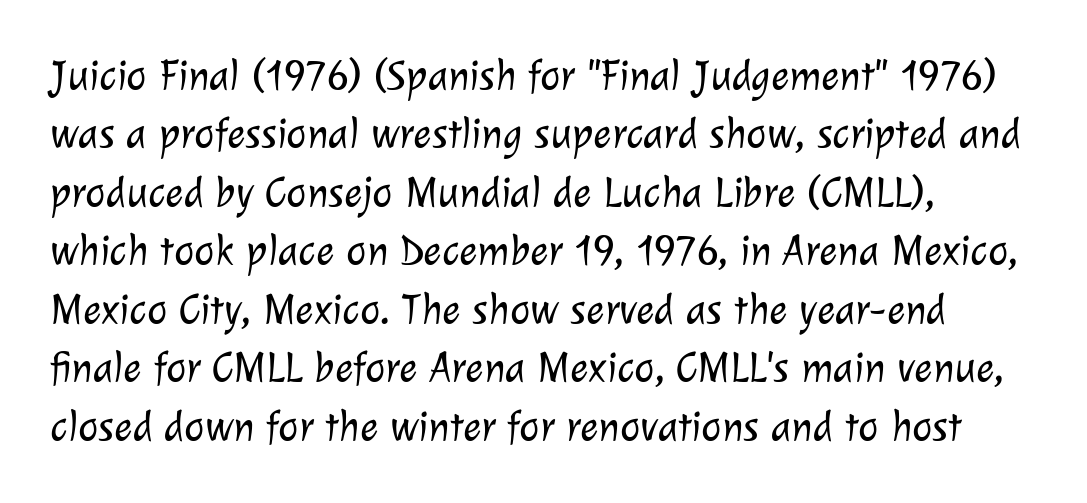
Q: Is the text bold? A: No.
Q: Is the typeface a serif or a sans-serif typeface? A: Sans-serif.
Q: Is the text underlined? A: No.
Q: How is the paragraph aligned? A: Left-aligned.
Q: Is the spacing between letters normal or unusually wide? A: Normal.
Q: Is the spacing between lines tight, normal or loose? A: Normal.
Q: Width (condensed, normal, or wide)? A: Normal.
Q: Stroke contrast? A: Low.
Q: x-height? A: Medium.
Q: Monospaced? A: No.
